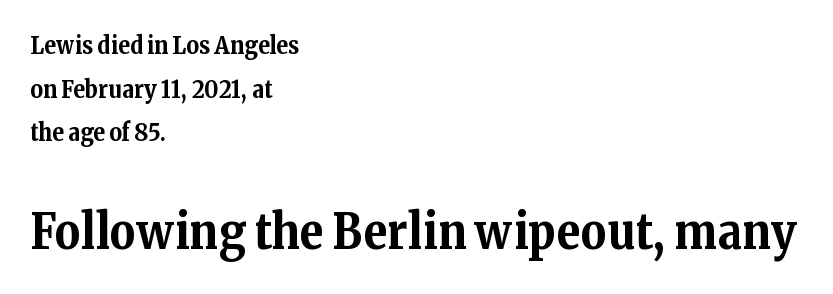
{"serif": "yes", "italic": "no", "bold": "yes", "weight": "bold", "width": "normal", "stroke_contrast": "medium", "x_height": "medium", "monospaced": "no", "underline": "no", "align": "left", "line_spacing_ratio": 1.82, "letter_spacing": "normal", "letter_spacing_em": 0.0, "larger_block": "second", "size_ratio": 2.04, "glyph_px": 49}
